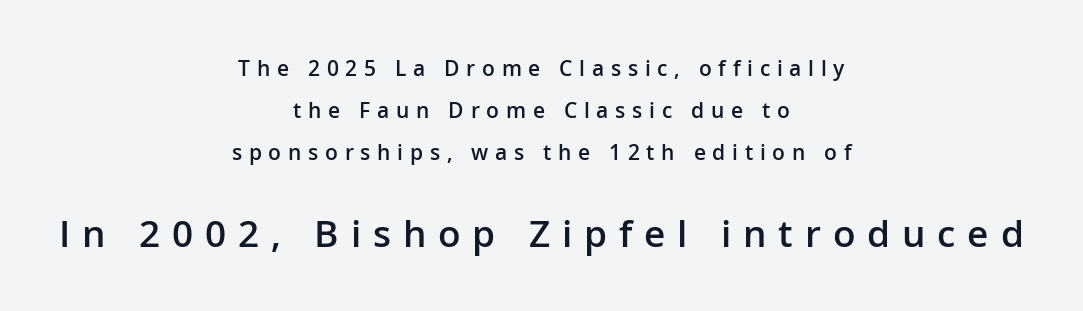
Is the letter spacing exaggerated? Yes — the characters are pushed far apart. The setting favours the middle, as headings and verse often do. The space directly below the letters is spotless. These lines carry some extra weight — a demibold, not a full bold.
